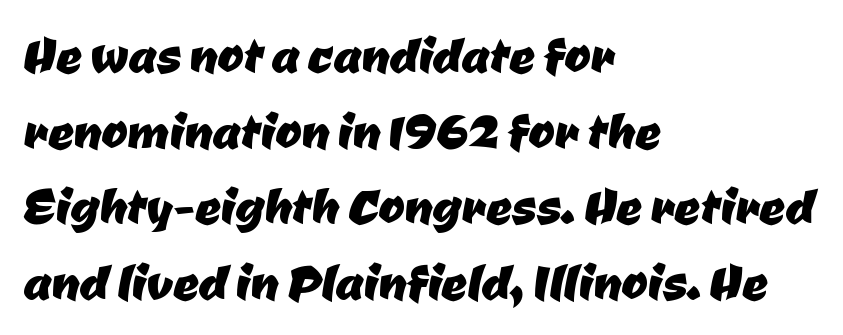
Q: Is the typeface a serif or a sans-serif typeface? A: Sans-serif.
Q: Is the text underlined? A: No.
Q: How is the paragraph aligned? A: Left-aligned.
Q: Is the spacing between letters normal or unusually wide? A: Normal.
Q: Width (condensed, normal, or wide)? A: Normal.
Q: Stroke contrast? A: Low.
Q: x-height? A: Medium.
Q: Monospaced? A: No.
